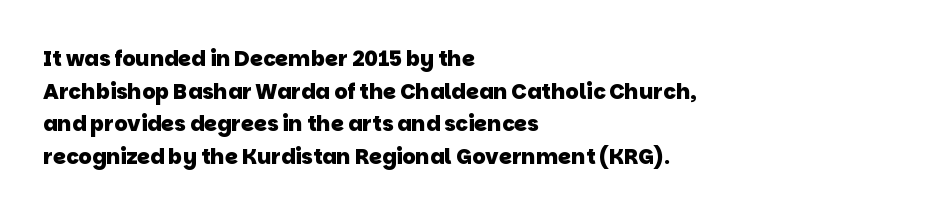
{"bold": "yes", "underline": "no", "align": "left", "line_spacing": "normal", "line_spacing_ratio": 1.55, "letter_spacing": "normal", "letter_spacing_em": 0.0, "glyph_px": 21}
